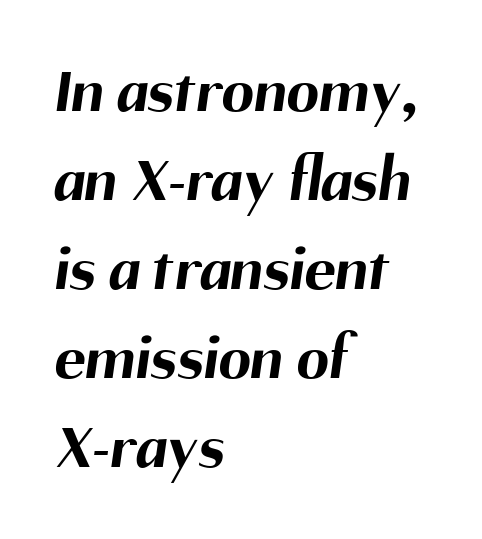
The image shows 65 px bold sans-serif type; set left-aligned, normal line spacing (1.37x), normal letter spacing, not underlined; medium stroke contrast and a medium x-height.
